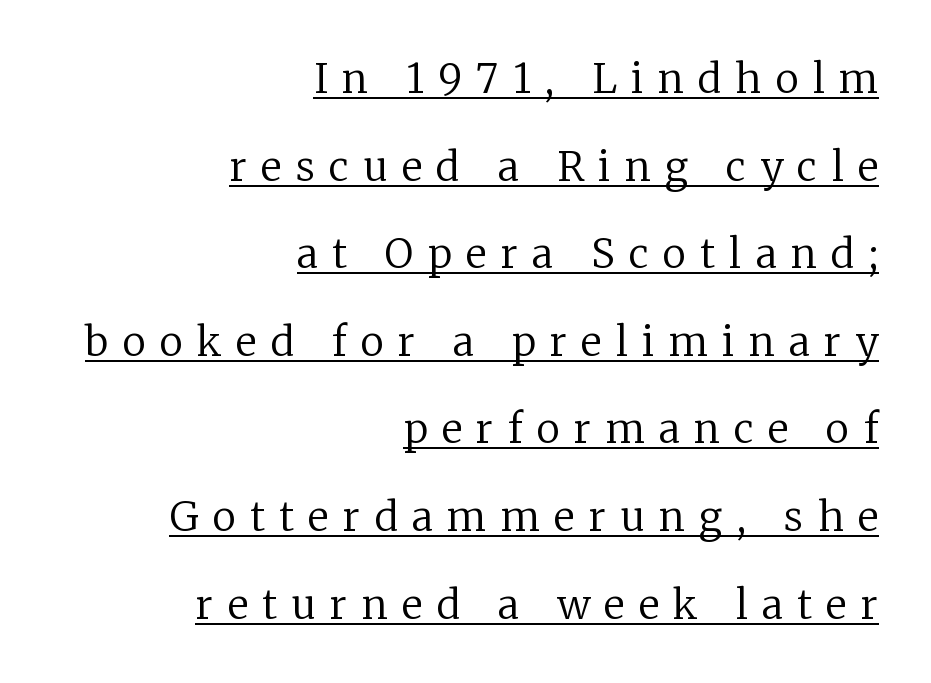
{"serif": "yes", "italic": "no", "bold": "no", "weight": "regular", "width": "normal", "stroke_contrast": "low", "x_height": "medium", "monospaced": "no", "underline": "yes", "align": "right", "line_spacing": "loose", "line_spacing_ratio": 2.19, "letter_spacing": "wide", "letter_spacing_em": 0.36, "glyph_px": 40}
